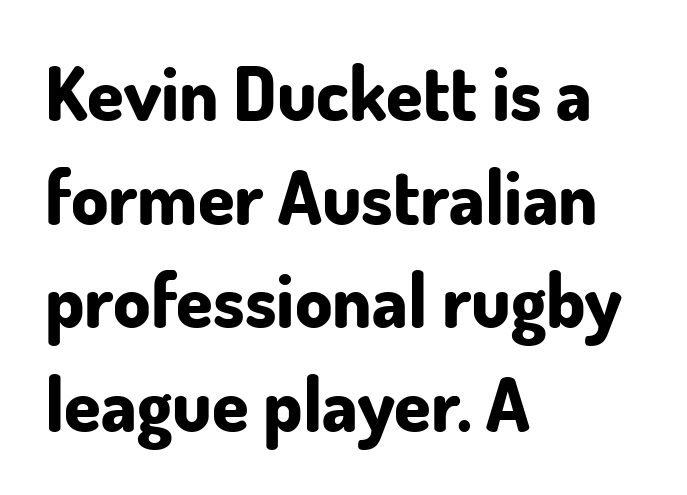
The image shows 74 px bold sans-serif type, upright; set left-aligned, normal line spacing (1.4x), normal letter spacing, not underlined; low stroke contrast and a small x-height.
